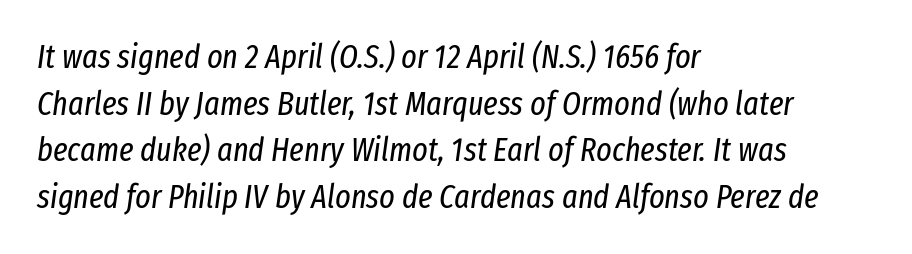
Q: Is the text bold? A: No.
Q: Is the text italic (slanted)? A: Yes, it leans right by about 8 degrees.
Q: Is the text underlined? A: No.
Q: How is the paragraph aligned? A: Left-aligned.
Q: Is the spacing between letters normal or unusually wide? A: Normal.
Q: Is the spacing between lines tight, normal or loose? A: Normal.
Q: Width (condensed, normal, or wide)? A: Condensed.
Q: Stroke contrast? A: Low.
Q: x-height? A: Medium.
Q: Monospaced? A: No.
